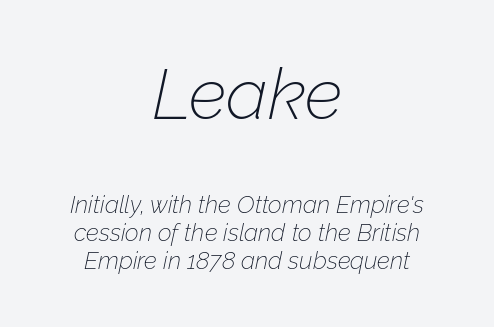
{"italic": "yes", "lean": "right", "slant_degrees": 12, "bold": "no", "weight": "thin", "width": "normal", "stroke_contrast": "low", "x_height": "medium", "monospaced": "no", "underline": "no", "align": "center", "line_spacing": "tight", "line_spacing_ratio": 1.15, "letter_spacing": "normal", "letter_spacing_em": 0.0, "larger_block": "first", "size_ratio": 2.96, "glyph_px": 71}
